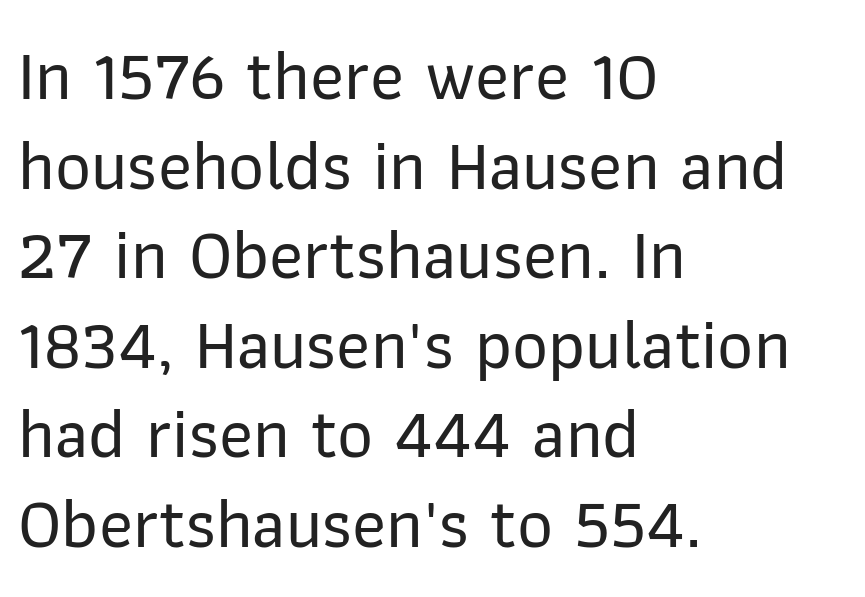
Q: Is the text italic (slanted)? A: No, it is upright.
Q: Is the typeface a serif or a sans-serif typeface? A: Sans-serif.
Q: Is the text underlined? A: No.
Q: How is the paragraph aligned? A: Left-aligned.
Q: Is the spacing between letters normal or unusually wide? A: Normal.
Q: Is the spacing between lines tight, normal or loose? A: Normal.
Q: Width (condensed, normal, or wide)? A: Normal.
Q: Stroke contrast? A: Low.
Q: x-height? A: Medium.
Q: Monospaced? A: No.
